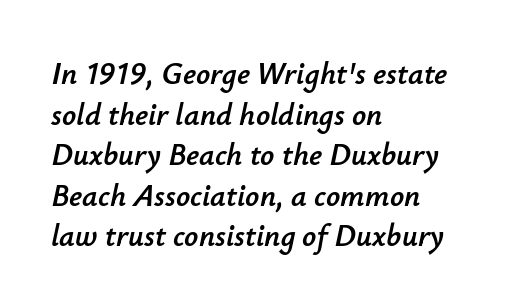
Underlining? Definitely not there. The letterforms sit shoulder to shoulder at normal distance. Normally led — the rows are evenly, conventionally spaced. Observe the lean: these are italic letterforms. A student would call this left alignment; a typographer would say flush left, rag right.
